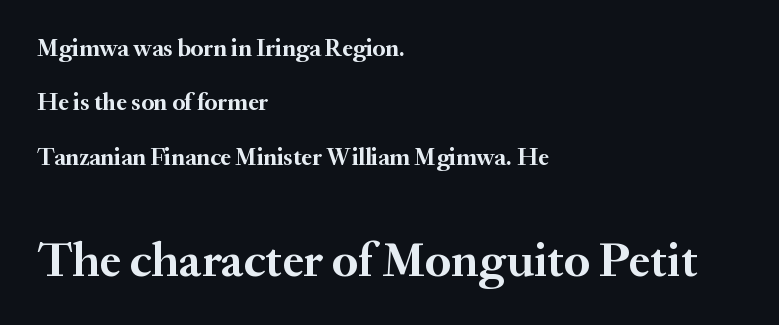
{"serif": "yes", "italic": "no", "bold": "yes", "weight": "semibold", "width": "normal", "stroke_contrast": "medium", "x_height": "small", "monospaced": "no", "underline": "no", "align": "left", "line_spacing": "loose", "line_spacing_ratio": 2.27, "letter_spacing": "normal", "letter_spacing_em": 0.0, "larger_block": "second", "size_ratio": 2.0, "glyph_px": 48}
